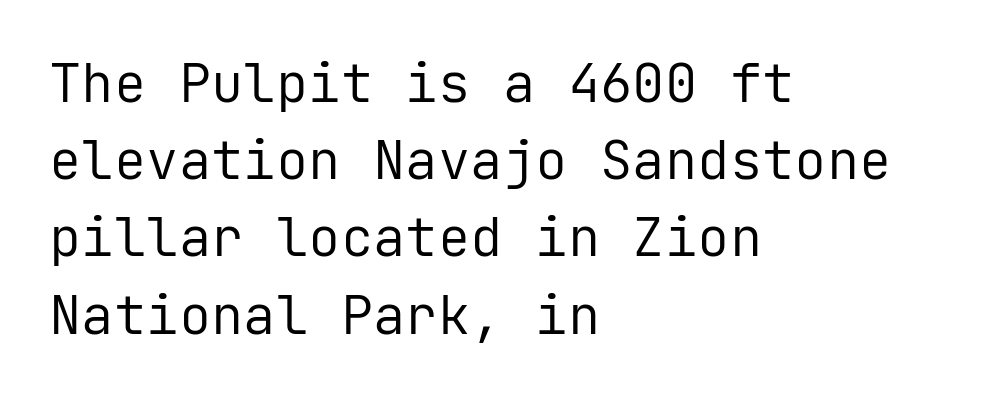
The image shows 54 px regular-weight sans-serif type, upright, monospaced; set left-aligned, normal line spacing (1.43x), normal letter spacing, not underlined; low stroke contrast and a medium x-height.
